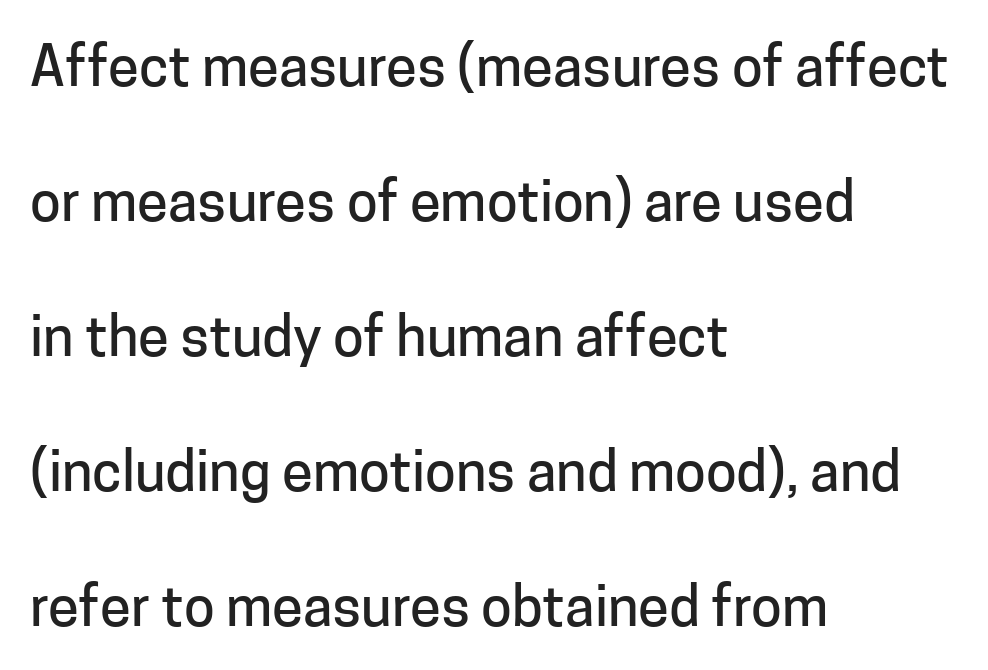
Each new line begins a long way beneath the previous one. Every stem runs plumb, perpendicular to the baseline. The zone under the glyphs is completely vacant. Nope, no serifs anywhere on these letters. Compared with typical body copy, the letter spacing here is the same. Do the characters align in a grid? No, the font is proportional.
